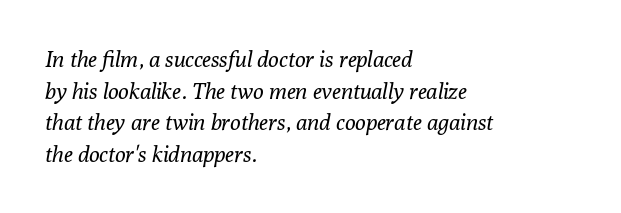
A classic flush-left, rag-right setting is used for this passage. Whoever set this chose a conventional vertical rhythm. Check under the words: just untouched page. This is oblique type, the kind used for emphasis or titles.
